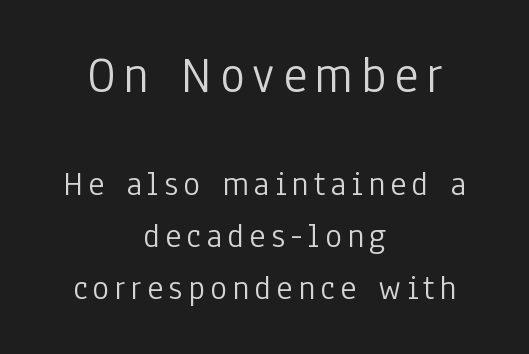
{"serif": "no", "italic": "no", "bold": "no", "weight": "light", "width": "condensed", "stroke_contrast": "low", "x_height": "medium", "monospaced": "no", "underline": "no", "align": "center", "line_spacing": "normal", "line_spacing_ratio": 1.49, "larger_block": "first", "size_ratio": 1.49, "glyph_px": 52}
